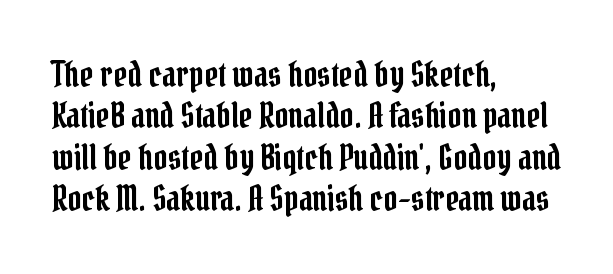
The image shows 34 px condensed serif type, upright; set left-aligned, line spacing 1.22x, normal letter spacing, not underlined; low stroke contrast and a medium x-height.
